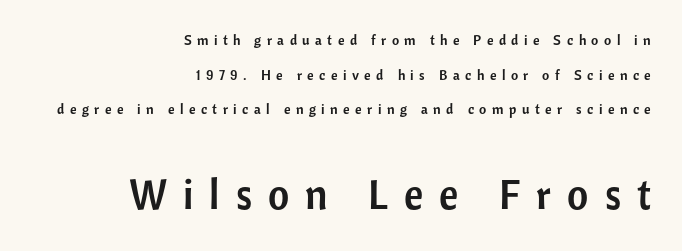
{"serif": "no", "italic": "no", "width": "normal", "stroke_contrast": "low", "x_height": "medium", "monospaced": "no", "underline": "no", "align": "right", "line_spacing": "loose", "line_spacing_ratio": 2.48, "letter_spacing": "wide", "letter_spacing_em": 0.39, "larger_block": "second", "size_ratio": 2.93, "glyph_px": 41}
